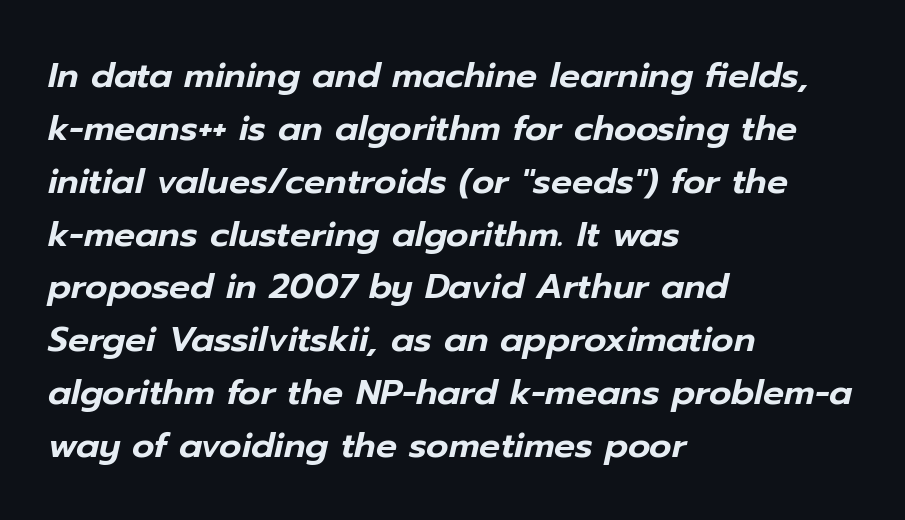
The image shows 35 px text type, italic (leaning right); set left-aligned, normal line spacing (1.51x), normal letter spacing, not underlined; low stroke contrast and a medium x-height.
